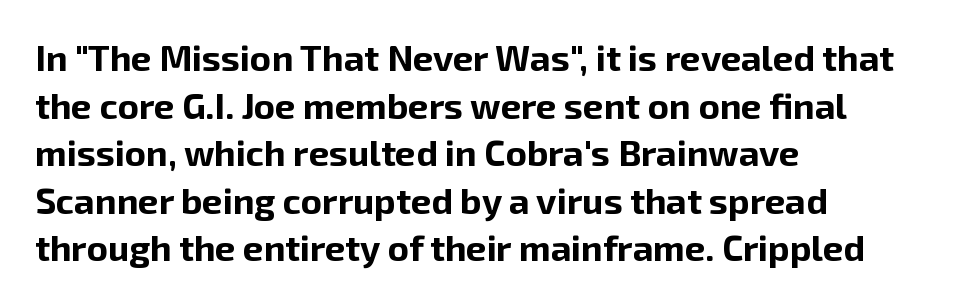
Q: Is the text bold? A: Yes.
Q: Is the text italic (slanted)? A: No, it is upright.
Q: Is the typeface a serif or a sans-serif typeface? A: Sans-serif.
Q: Is the text underlined? A: No.
Q: How is the paragraph aligned? A: Left-aligned.
Q: Is the spacing between letters normal or unusually wide? A: Normal.
Q: Is the spacing between lines tight, normal or loose? A: Normal.
Q: Width (condensed, normal, or wide)? A: Normal.
Q: Stroke contrast? A: Low.
Q: x-height? A: Medium.
Q: Monospaced? A: No.
